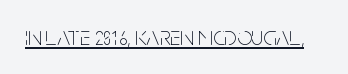
{"italic": "no", "bold": "no", "underline": "yes", "letter_spacing": "normal", "letter_spacing_em": 0.0, "glyph_px": 26}
